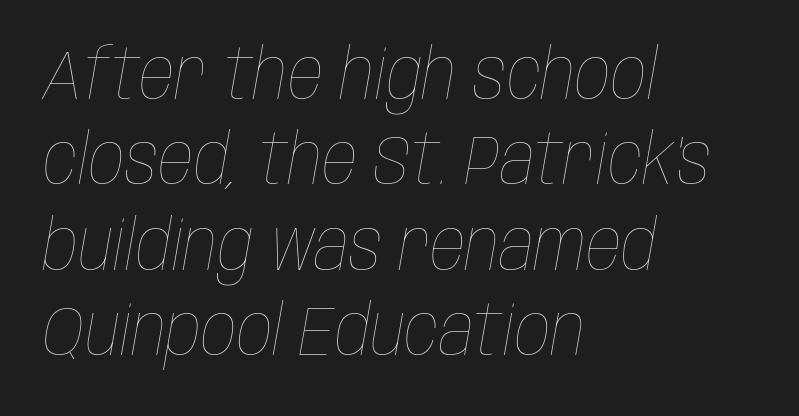
Q: Is the text bold? A: No.
Q: Is the text italic (slanted)? A: Yes, it leans right by about 10 degrees.
Q: Is the text underlined? A: No.
Q: How is the paragraph aligned? A: Left-aligned.
Q: Is the spacing between letters normal or unusually wide? A: Normal.
Q: Width (condensed, normal, or wide)? A: Condensed.
Q: Stroke contrast? A: Low.
Q: x-height? A: Large.
Q: Monospaced? A: No.
